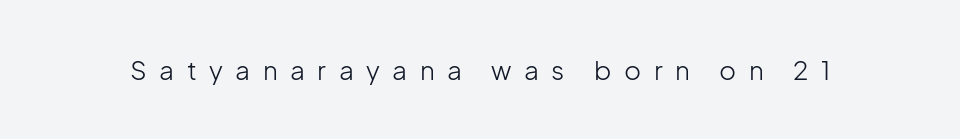
The image shows 26 px text type, upright; set unusually wide letter spacing (+0.48 em), not underlined.
